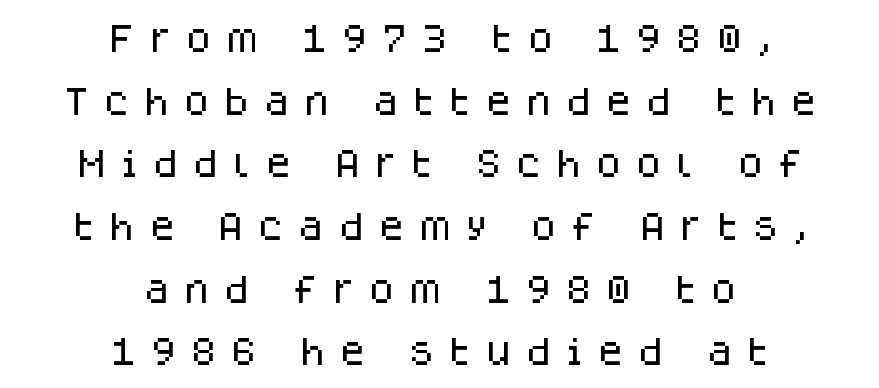
Look at the bottom of the vertical strokes: they stop flat, with no serifs. The space directly below the letters is spotless. There is plenty of visible air inserted between adjacent glyphs. The rag falls on both sides of this text block equally. Character widths vary here, with narrow letters taking less room than wide ones. The passage shown stacks its lines with a broad gap.
